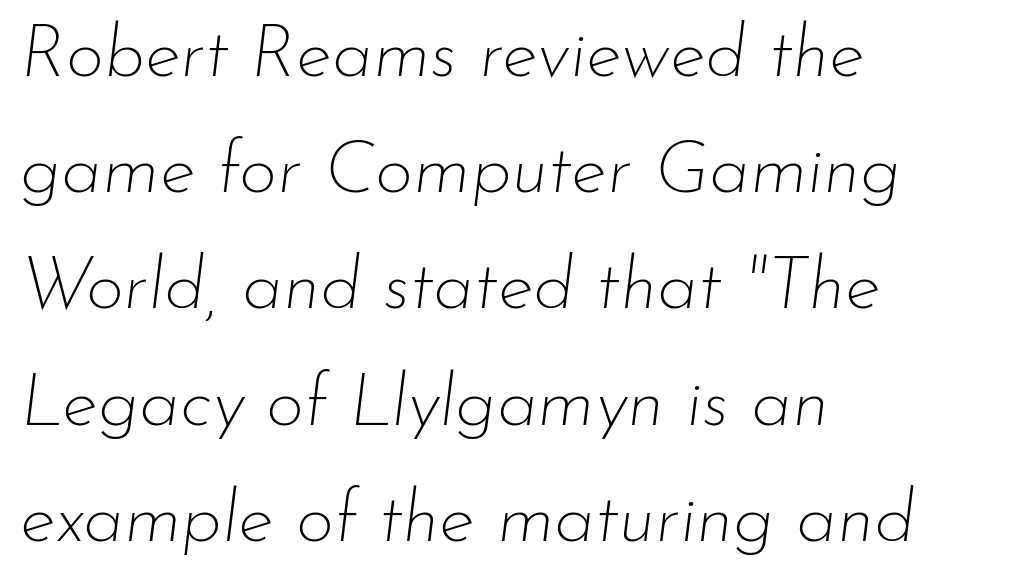
No letter is thick-stroked: the sample isn't bold. Each letter keeps its own natural width here, so spacing adapts to shape. No word sits above an underline. If you drew a line through each stem, it would be angled. Does extra space separate the letters? No, they use regular spacing.
